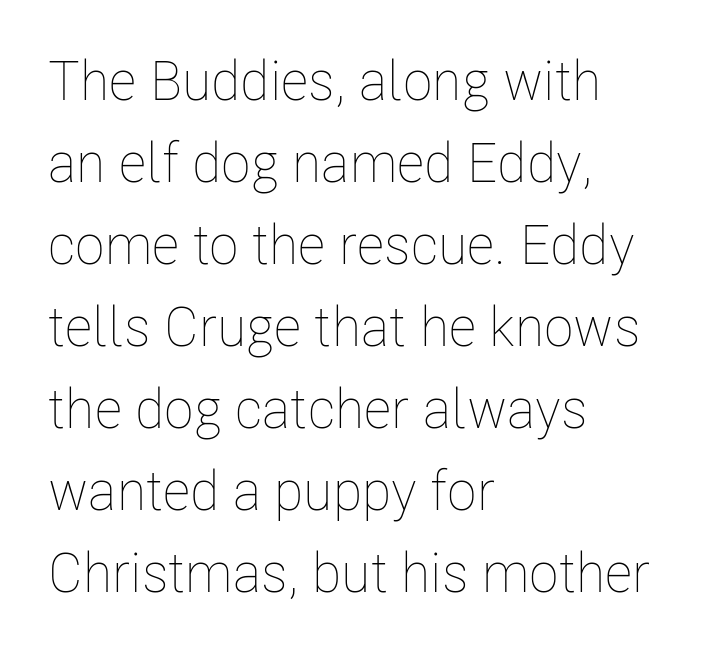
Layout note: lines flush left. The block of text has a typical density, with ordinary space between rows. The letterforms sit shoulder to shoulder at normal distance. Nothing heavy about these letters — not bold at all. These lines are rendered in a variable-pitch font.
